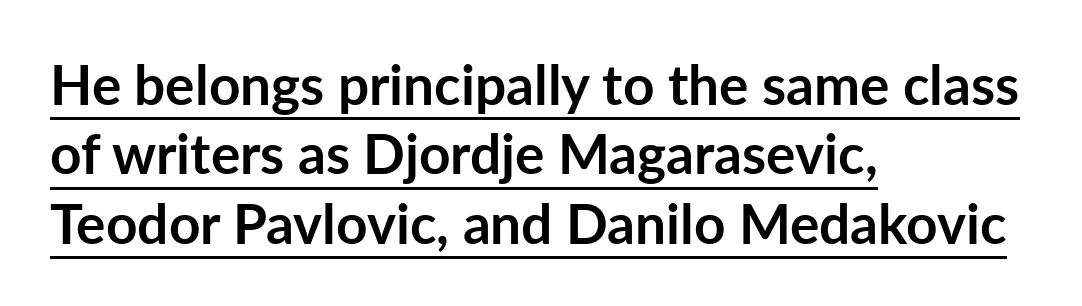
This rendering employs a face without finishing strokes, i.e., a sans-serif. Emphasis by weight is at full strength: bold. Interline gaps are of average width in this sample. What stands out about the letter spacing? Nothing — it is the standard amount. Students, observe the line beneath the letters — that is underlining.
